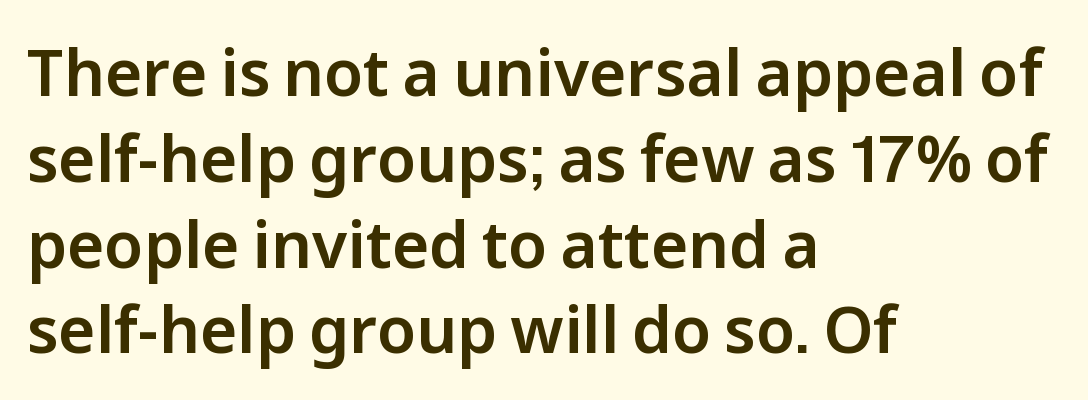
The passage shown has conventional tracking throughout. The words here are not underlined. The ragged edge is on the right, which tells us the setting is flush left. Ascenders rise straight up at ninety degrees. One glance says typical: line gaps are just what's usual.
